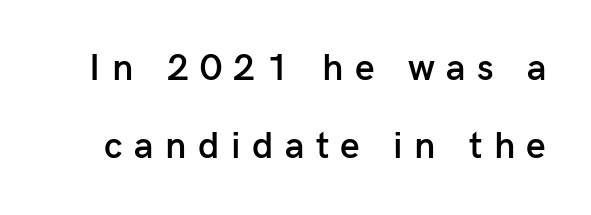
Q: Is the text bold? A: Semi-bold.
Q: Is the text italic (slanted)? A: No, it is upright.
Q: Is the typeface a serif or a sans-serif typeface? A: Sans-serif.
Q: Is the text underlined? A: No.
Q: Is the spacing between letters normal or unusually wide? A: Unusually wide.
Q: Is the spacing between lines tight, normal or loose? A: Loose.
Q: Width (condensed, normal, or wide)? A: Normal.
Q: Stroke contrast? A: Low.
Q: x-height? A: Medium.
Q: Monospaced? A: No.
